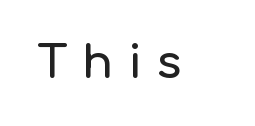
{"serif": "no", "italic": "no", "width": "normal", "stroke_contrast": "low", "x_height": "medium", "monospaced": "no", "underline": "no", "letter_spacing": "wide", "letter_spacing_em": 0.32, "glyph_px": 46}
